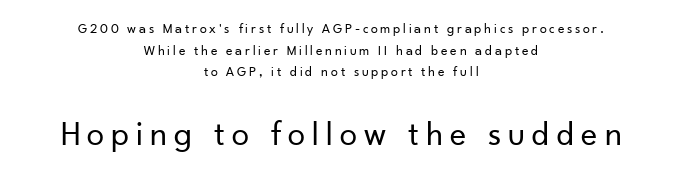
{"serif": "no", "italic": "no", "bold": "no", "weight": "regular", "width": "normal", "stroke_contrast": "low", "x_height": "small", "monospaced": "no", "underline": "no", "align": "center", "line_spacing": "normal", "line_spacing_ratio": 1.54, "letter_spacing": "wide", "letter_spacing_em": 0.2, "larger_block": "second", "size_ratio": 2.5, "glyph_px": 35}
